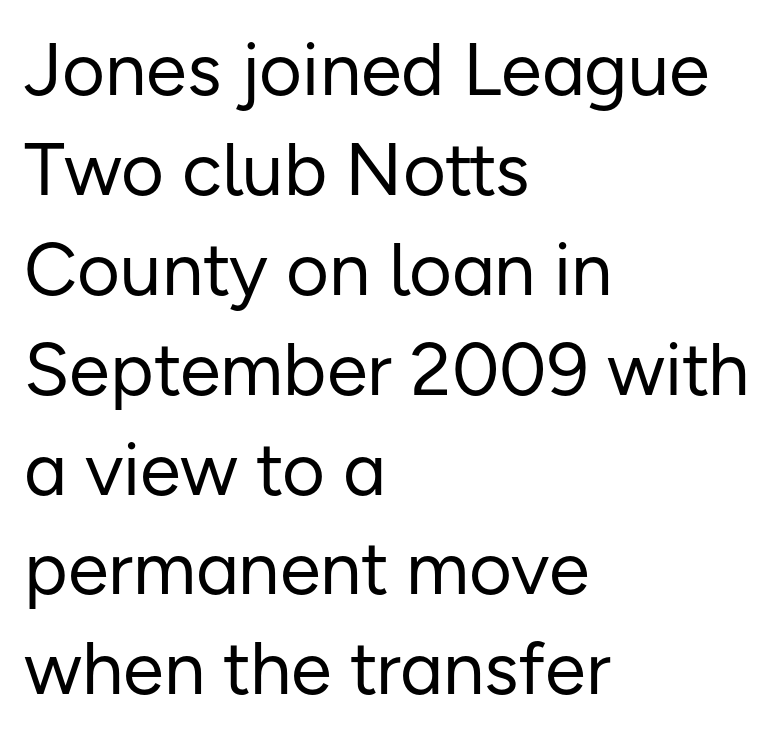
The paragraph has a hard left edge and a soft right edge. Is this a fixed-width face? No — the glyphs have proportional, varying widths. Stroke mass is kept to a normal reading level or below. Check under the words: just untouched page. Regarding leading, the lines here are spaced in the standard way.
